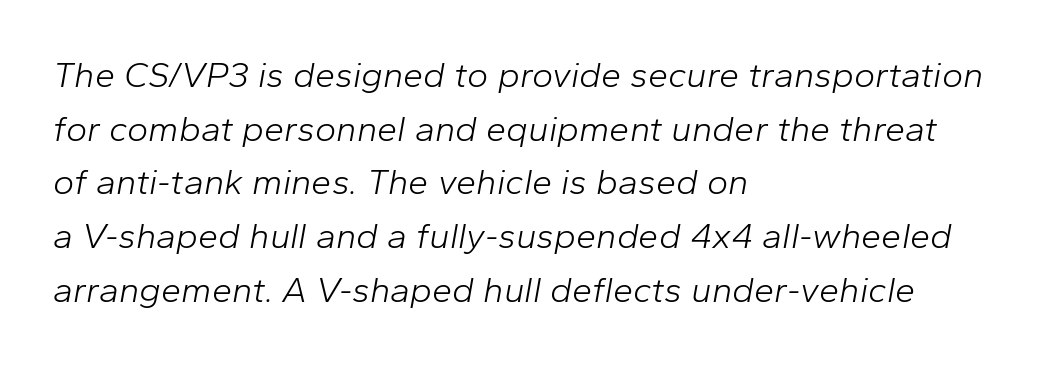
The image shows 36 px light type, italic (leaning right); set left-aligned, normal line spacing (1.49x), normal letter spacing, not underlined; low stroke contrast and a medium x-height.
